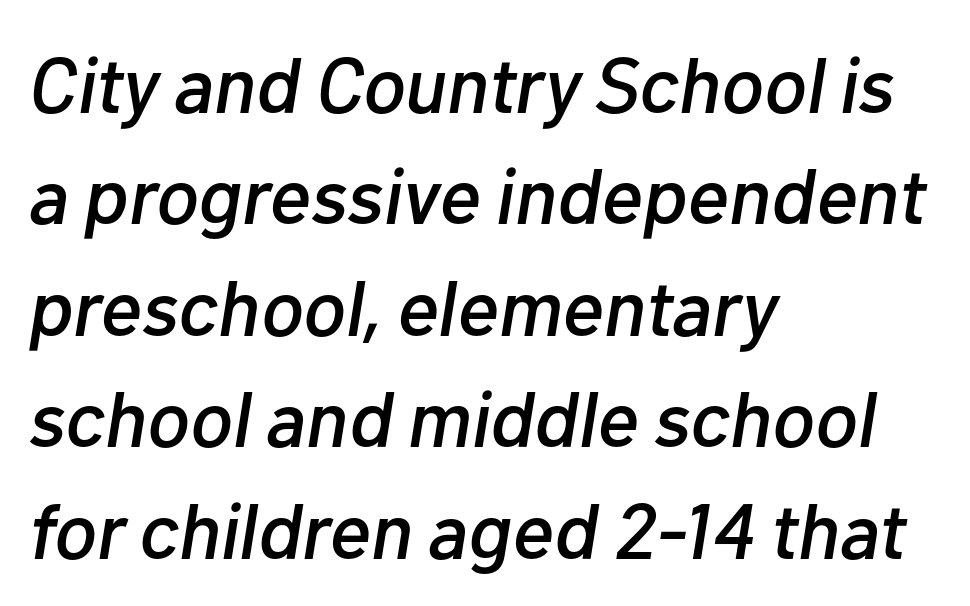
The image shows 79 px text type, italic (leaning right); set left-aligned, normal line spacing (1.41x), normal letter spacing, not underlined; low stroke contrast and a medium x-height.
